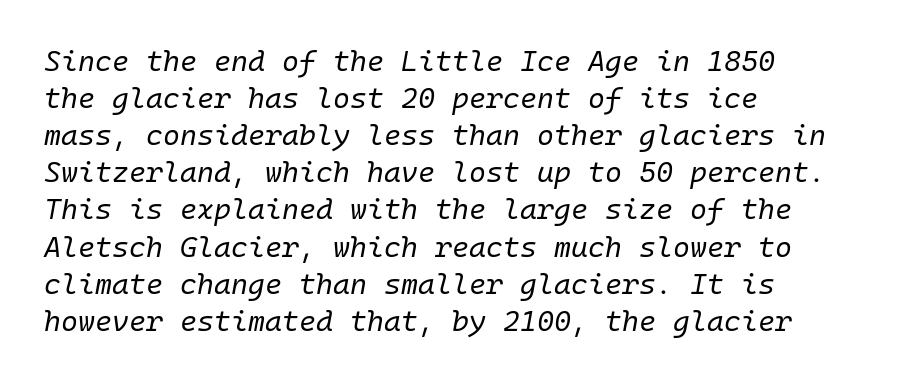
Q: Is the text bold? A: No.
Q: Is the text italic (slanted)? A: Yes, it leans right by about 10 degrees.
Q: Is the text underlined? A: No.
Q: How is the paragraph aligned? A: Left-aligned.
Q: Is the spacing between letters normal or unusually wide? A: Normal.
Q: Is the spacing between lines tight, normal or loose? A: Normal.
Q: Width (condensed, normal, or wide)? A: Normal.
Q: Stroke contrast? A: Low.
Q: x-height? A: Medium.
Q: Monospaced? A: Yes.
